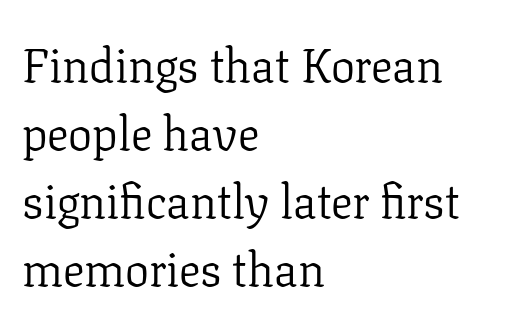
The image shows 48 px light serif type, upright; set left-aligned, normal line spacing (1.42x), normal letter spacing, not underlined; low stroke contrast and a medium x-height.
